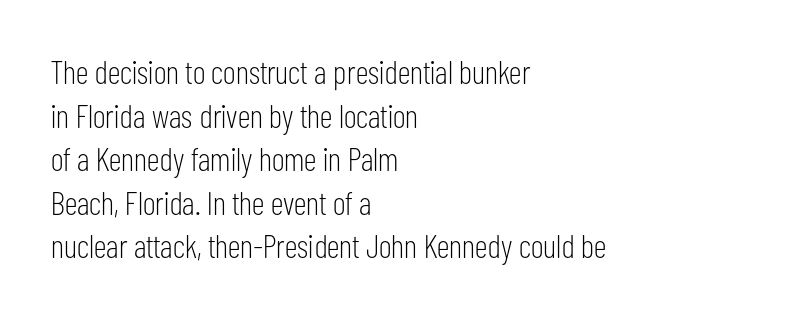
The image shows 33 px light, condensed sans-serif type, upright; set left-aligned, normal line spacing (1.32x), normal letter spacing, not underlined; low stroke contrast and a medium x-height.
